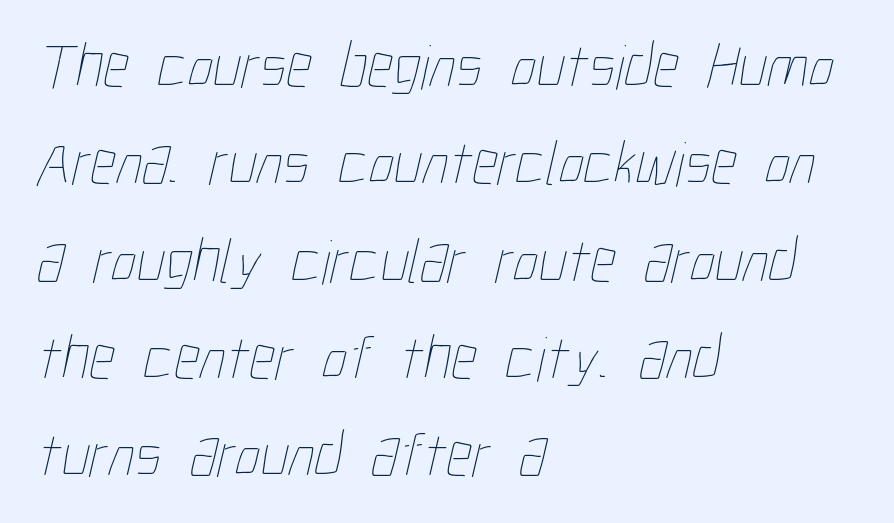
Q: Is the text bold? A: No.
Q: Is the text underlined? A: No.
Q: How is the paragraph aligned? A: Left-aligned.
Q: Is the spacing between letters normal or unusually wide? A: Normal.
Q: Is the spacing between lines tight, normal or loose? A: Normal.
Q: Width (condensed, normal, or wide)? A: Condensed.
Q: Stroke contrast? A: Low.
Q: x-height? A: Medium.
Q: Monospaced? A: No.
